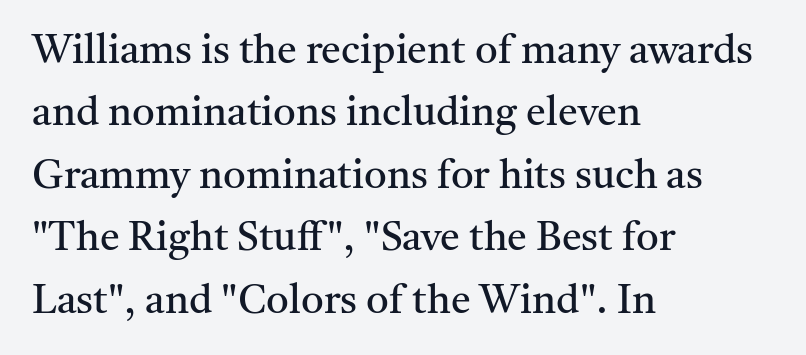
The image shows 40 px regular-weight serif type, upright; set left-aligned, normal line spacing (1.56x), normal letter spacing, not underlined; medium stroke contrast and a medium x-height.
